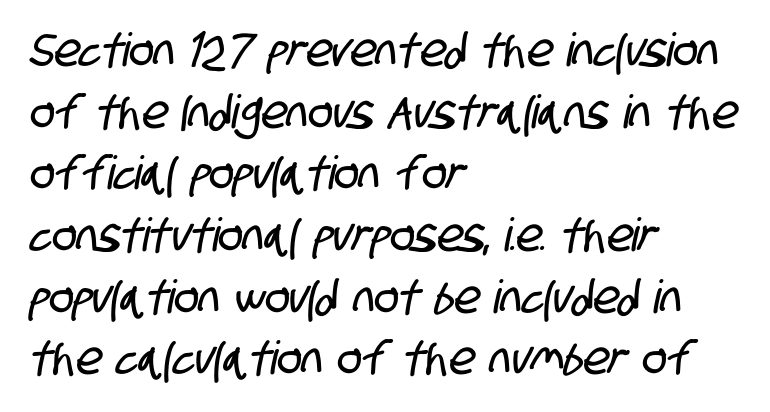
{"serif": "no", "width": "condensed", "stroke_contrast": "low", "x_height": "large", "monospaced": "no", "underline": "no", "align": "left", "line_spacing": "normal", "line_spacing_ratio": 1.34, "letter_spacing": "normal", "letter_spacing_em": 0.0, "glyph_px": 46}
